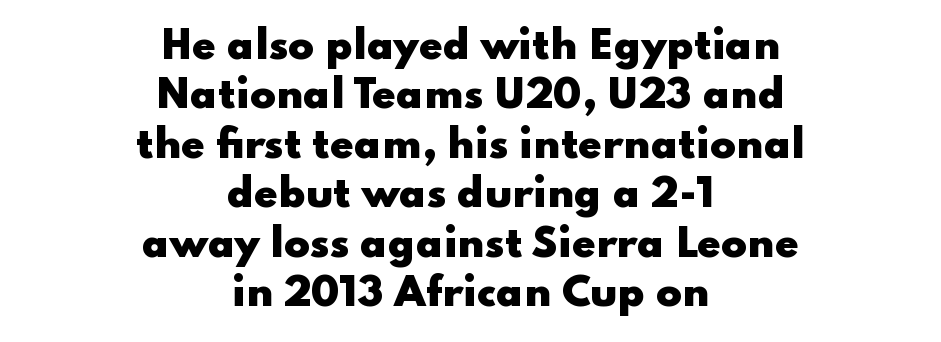
Q: Is the text bold? A: Yes.
Q: Is the text italic (slanted)? A: No, it is upright.
Q: Is the typeface a serif or a sans-serif typeface? A: Sans-serif.
Q: Is the text underlined? A: No.
Q: How is the paragraph aligned? A: Centered.
Q: Is the spacing between letters normal or unusually wide? A: Normal.
Q: Is the spacing between lines tight, normal or loose? A: Normal.
Q: Width (condensed, normal, or wide)? A: Wide.
Q: Stroke contrast? A: Low.
Q: x-height? A: Small.
Q: Monospaced? A: No.
